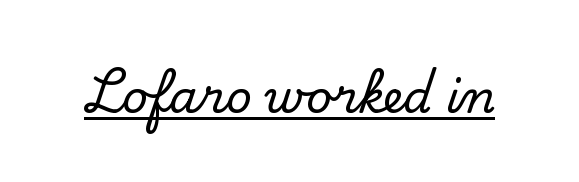
{"serif": "yes", "width": "normal", "stroke_contrast": "low", "x_height": "small", "monospaced": "no", "underline": "yes", "letter_spacing": "normal", "letter_spacing_em": 0.0, "glyph_px": 45}
